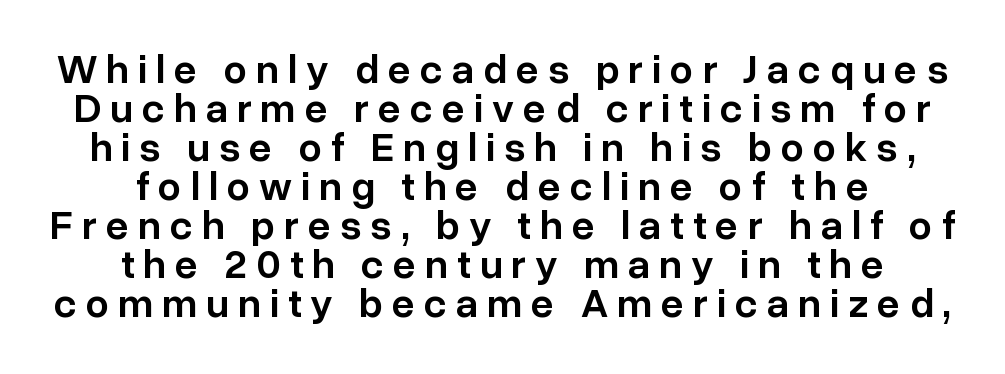
Rows of type sit shoulder to shoulder in the vertical direction. Letterform terminals end flat and unadorned throughout the passage. Style check: upright. Observe the wide spacing: letters keep a clear distance from each other. Each glyph is drawn with semibold strokes, heavier than normal yet not fully bold. Beneath every word, the page is bare.
